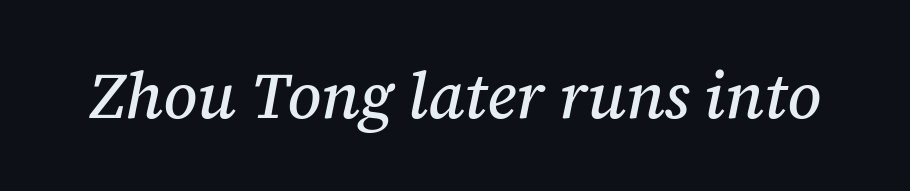
Q: Is the text italic (slanted)? A: Yes, it leans right by about 12 degrees.
Q: Is the typeface a serif or a sans-serif typeface? A: Serif.
Q: Is the text underlined? A: No.
Q: Is the spacing between letters normal or unusually wide? A: Normal.
Q: Width (condensed, normal, or wide)? A: Normal.
Q: Stroke contrast? A: Medium.
Q: x-height? A: Medium.
Q: Monospaced? A: No.
